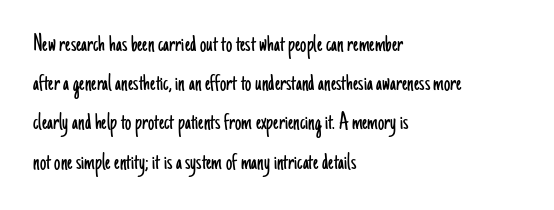
Q: Is the text bold? A: No.
Q: Is the text italic (slanted)? A: No, it is upright.
Q: Is the text underlined? A: No.
Q: How is the paragraph aligned? A: Left-aligned.
Q: Is the spacing between letters normal or unusually wide? A: Normal.
Q: Is the spacing between lines tight, normal or loose? A: Normal.
